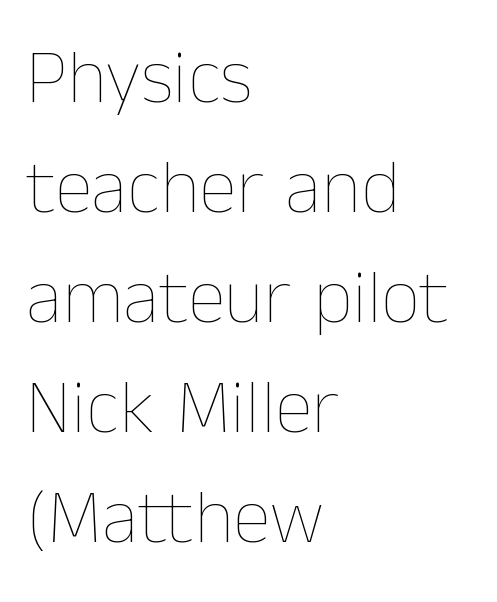
Nothing unusual about the tracking: characters are spaced as the font intends. The letters advance in unequal steps, a hallmark of proportional type. Descender tails drop into unmarked territory. Does the copy run flush right? No — it runs flush left. Horizontal bands of white between lines are of average thickness.
